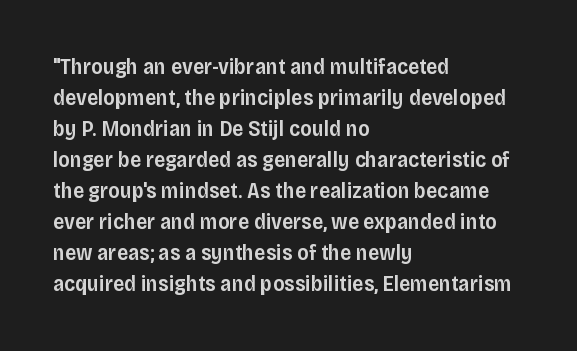
{"italic": "no", "bold": "semi", "underline": "no", "align": "left", "line_spacing": "normal", "line_spacing_ratio": 1.41, "letter_spacing": "normal", "letter_spacing_em": 0.0, "glyph_px": 22}
